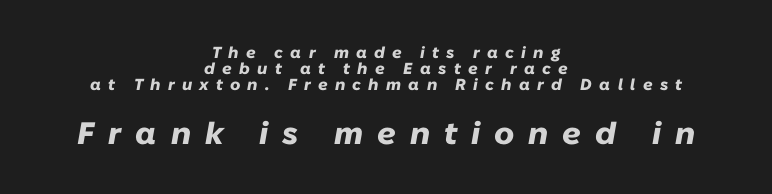
The image shows 31 px heavy type, italic (leaning right); set centered, tight line spacing (1.01x), unusually wide letter spacing (+0.45 em), not underlined; the second (bottom) block is 1.94x larger; low stroke contrast and a medium x-height.
